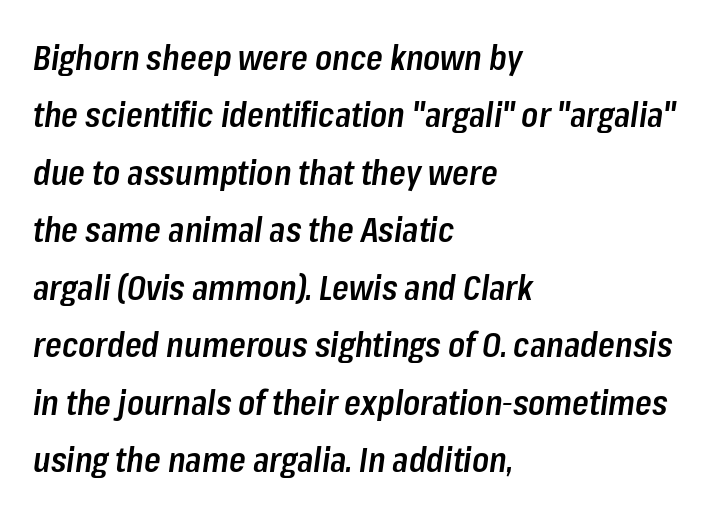
{"italic": "yes", "lean": "right", "slant_degrees": 8, "bold": "semi", "weight": "semibold", "width": "condensed", "stroke_contrast": "low", "x_height": "medium", "monospaced": "no", "underline": "no", "align": "left", "line_spacing": "normal", "line_spacing_ratio": 1.69, "letter_spacing": "normal", "letter_spacing_em": 0.0, "glyph_px": 34}
